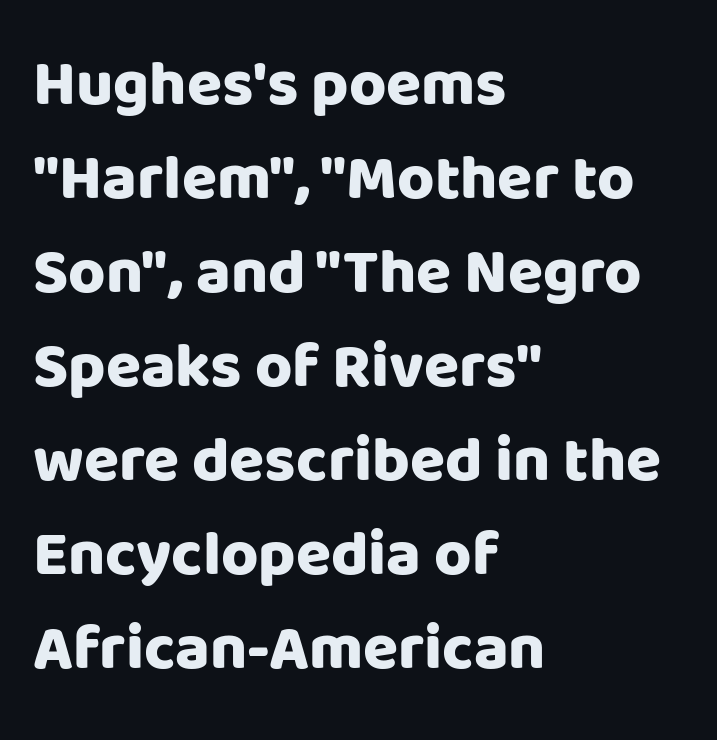
The image shows 64 px heavy sans-serif type, upright; set left-aligned, normal line spacing (1.47x), normal letter spacing, not underlined; low stroke contrast and a large x-height.
